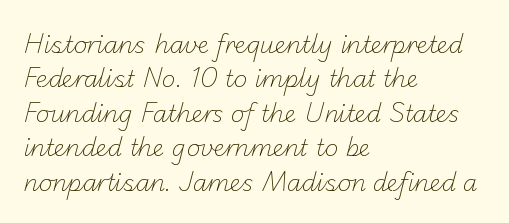
Q: Is the text bold? A: No.
Q: Is the text underlined? A: No.
Q: How is the paragraph aligned? A: Left-aligned.
Q: Is the spacing between letters normal or unusually wide? A: Normal.
Q: Is the spacing between lines tight, normal or loose? A: Normal.
